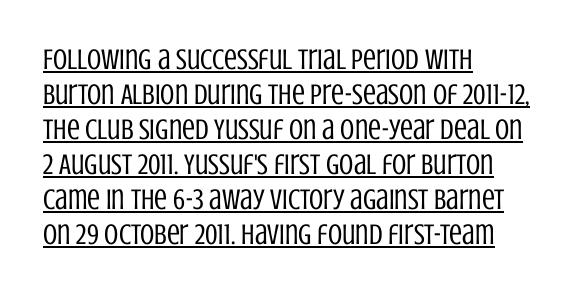
The image shows 29 px regular-weight, condensed sans-serif type, upright; set left-aligned, line spacing 1.21x, normal letter spacing, underlined; low stroke contrast and a large x-height.
